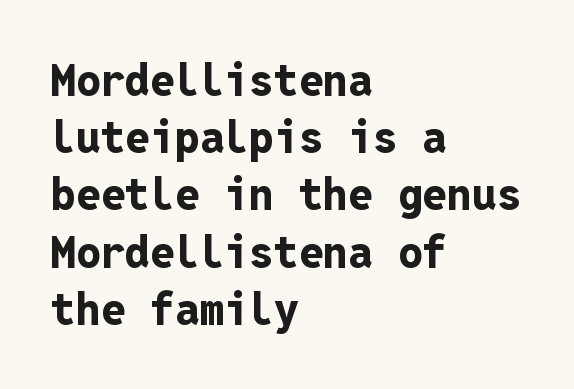
You'd pick this weight for a headline — it's a proper bold. The gaps between neighbouring characters are ordinary and unremarkable. The passage shown is typed in a monospace face where columns stay perfectly aligned. A classic flush-left, rag-right setting is used for this passage.
